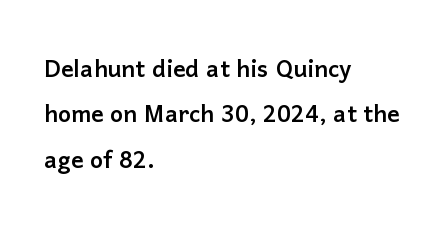
The image shows 31 px sans-serif type, upright; set left-aligned, normal line spacing (1.46x), normal letter spacing, not underlined; low stroke contrast and a medium x-height.
